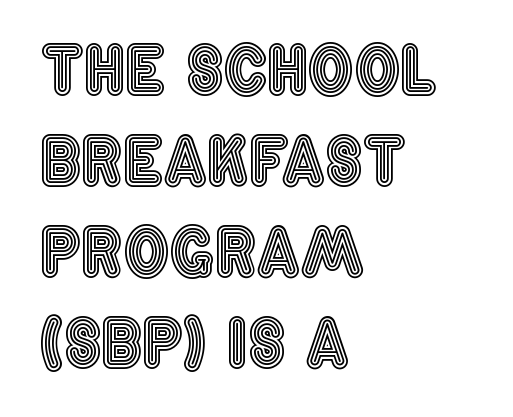
The image shows 64 px condensed type, upright; set left-aligned, normal line spacing (1.42x), normal letter spacing, not underlined; a large x-height.
